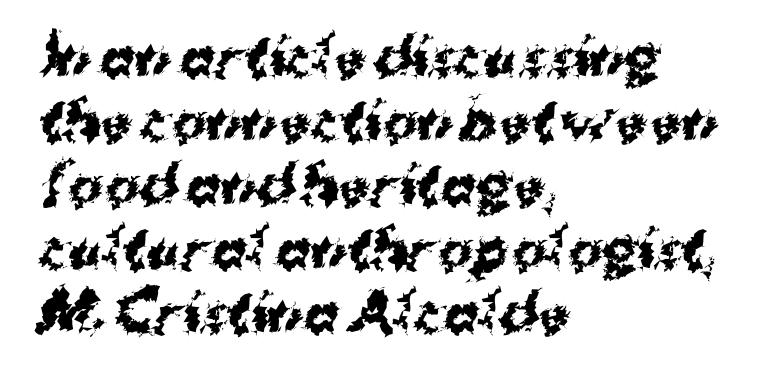
Q: Is the text bold? A: Yes.
Q: Is the typeface a serif or a sans-serif typeface? A: Sans-serif.
Q: Is the text underlined? A: No.
Q: How is the paragraph aligned? A: Left-aligned.
Q: Is the spacing between letters normal or unusually wide? A: Normal.
Q: Width (condensed, normal, or wide)? A: Normal.
Q: Stroke contrast? A: Medium.
Q: x-height? A: Medium.
Q: Monospaced? A: No.
